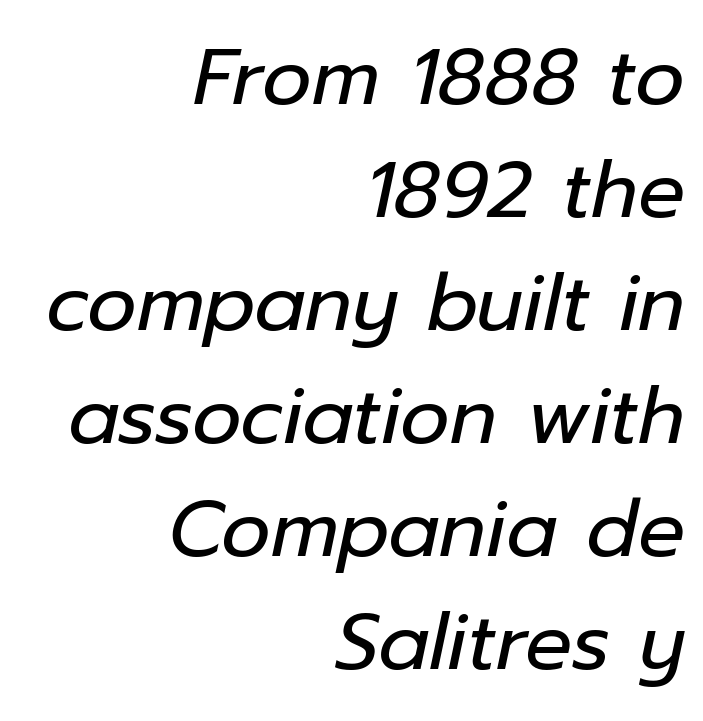
How would I describe the line gaps? Plain and ordinary. Beneath every word, the page is bare. The text carries the slant typical of an italic or oblique font. Typeset ragged left — the right edge is the straight one. These lines keep a tight, regular rhythm from letter to letter.
